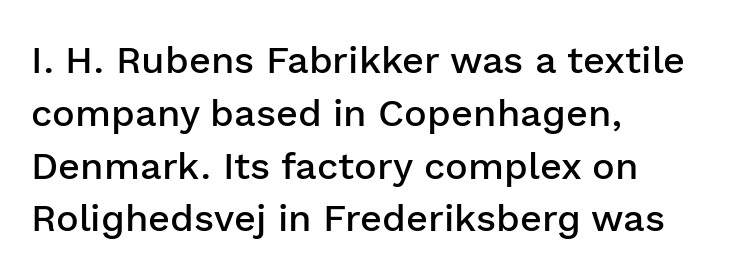
Q: Is the text bold? A: Semi-bold.
Q: Is the text italic (slanted)? A: No, it is upright.
Q: Is the typeface a serif or a sans-serif typeface? A: Sans-serif.
Q: Is the text underlined? A: No.
Q: How is the paragraph aligned? A: Left-aligned.
Q: Is the spacing between letters normal or unusually wide? A: Normal.
Q: Is the spacing between lines tight, normal or loose? A: Normal.
Q: Width (condensed, normal, or wide)? A: Normal.
Q: Stroke contrast? A: Low.
Q: x-height? A: Medium.
Q: Monospaced? A: No.
